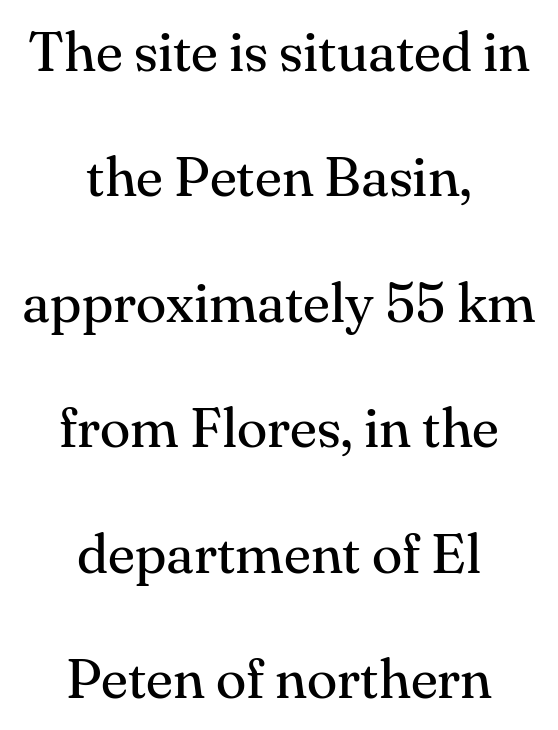
You could fit nearly another row in the gap between these rows. This rendering features lettering with no underline. Note the varied advance widths — an 'i' is clearly narrower than an 'm'. These lines keep a tight, regular rhythm from letter to letter. No chunkiness to these letters — they're not bold.
